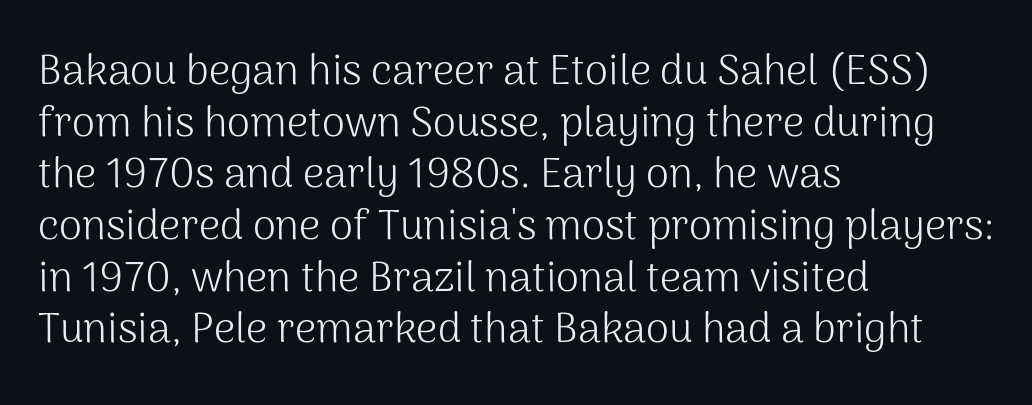
Q: Is the text bold? A: No.
Q: Is the text italic (slanted)? A: No, it is upright.
Q: Is the typeface a serif or a sans-serif typeface? A: Sans-serif.
Q: Is the text underlined? A: No.
Q: How is the paragraph aligned? A: Left-aligned.
Q: Is the spacing between letters normal or unusually wide? A: Normal.
Q: Width (condensed, normal, or wide)? A: Normal.
Q: Stroke contrast? A: Medium.
Q: x-height? A: Medium.
Q: Monospaced? A: No.
